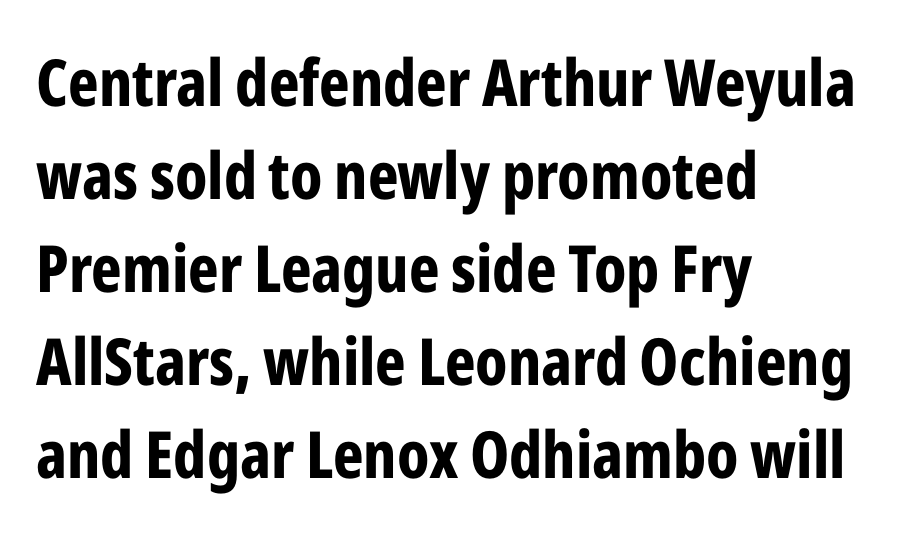
The image shows 65 px bold, condensed sans-serif type, upright; set left-aligned, normal line spacing (1.43x), normal letter spacing, not underlined; low stroke contrast and a medium x-height.
